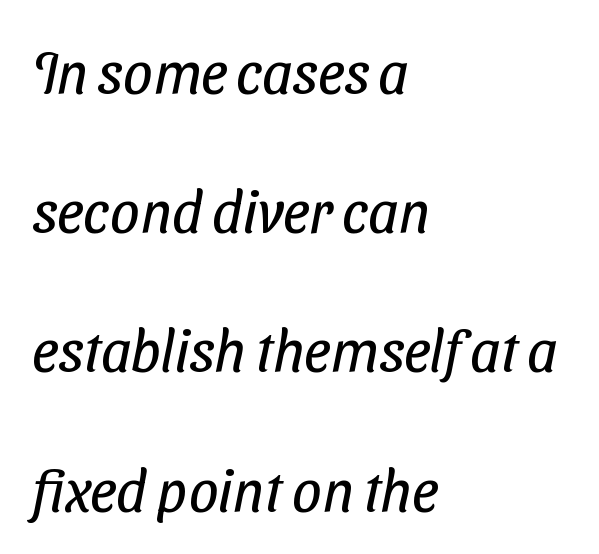
{"serif": "no", "bold": "no", "weight": "regular", "width": "condensed", "stroke_contrast": "low", "x_height": "medium", "monospaced": "no", "underline": "no", "align": "left", "line_spacing": "loose", "line_spacing_ratio": 2.36, "letter_spacing": "normal", "letter_spacing_em": 0.0, "glyph_px": 59}
